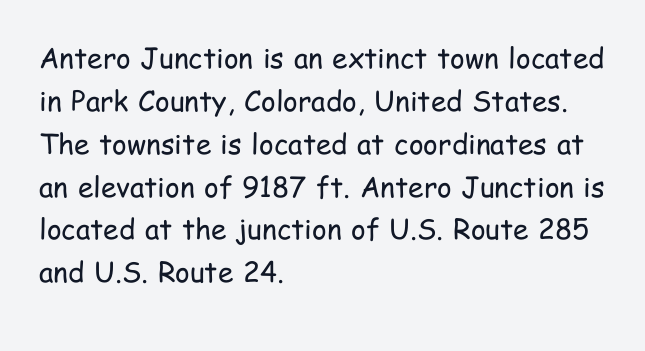
No heavy texture on the line: the type isn't bold. The compositor pushed each line to the left boundary. Descenders are the only things crossing below the line. Tracking here is standard; glyphs follow each other at the usual distance. Regular leading. The letters carry no serifs — their stems end cleanly without finishing strokes.
